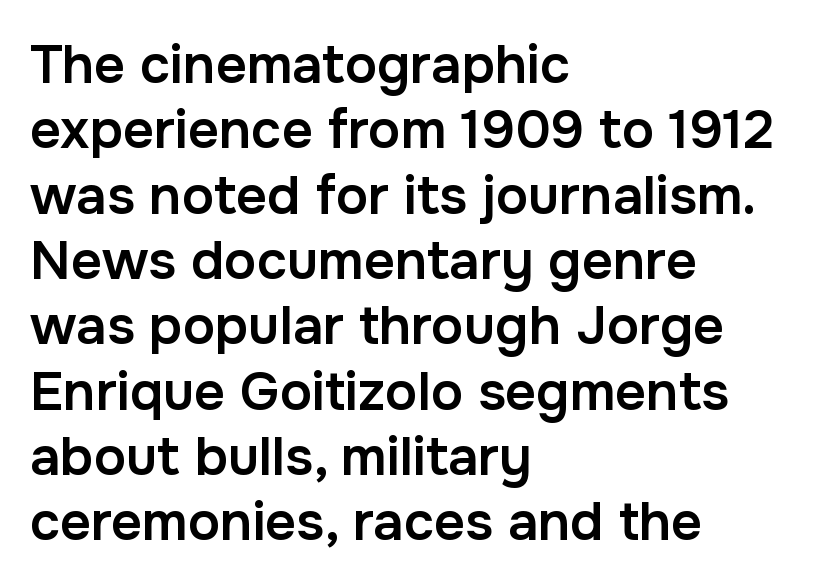
{"serif": "no", "italic": "no", "bold": "semi", "weight": "semibold", "width": "normal", "stroke_contrast": "low", "x_height": "medium", "monospaced": "no", "underline": "no", "align": "left", "line_spacing_ratio": 1.21, "letter_spacing": "normal", "letter_spacing_em": 0.0, "glyph_px": 54}
